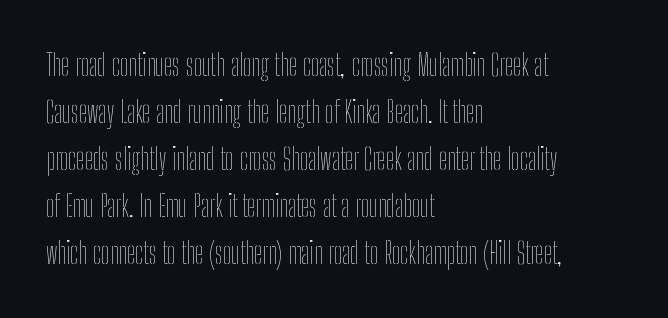
Q: Is the text bold? A: No.
Q: Is the text italic (slanted)? A: No, it is upright.
Q: Is the text underlined? A: No.
Q: How is the paragraph aligned? A: Left-aligned.
Q: Is the spacing between letters normal or unusually wide? A: Normal.
Q: Is the spacing between lines tight, normal or loose? A: Normal.
Q: Width (condensed, normal, or wide)? A: Condensed.
Q: Stroke contrast? A: Low.
Q: x-height? A: Medium.
Q: Monospaced? A: No.
